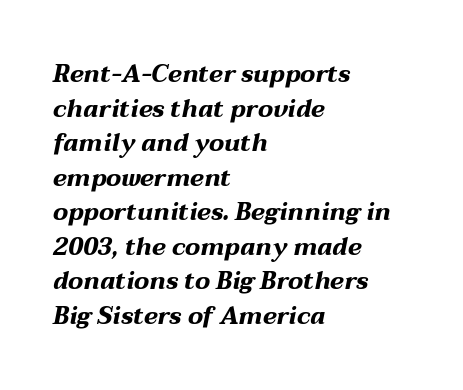
{"italic": "yes", "lean": "right", "slant_degrees": 12, "bold": "yes", "underline": "no", "align": "left", "line_spacing": "normal", "line_spacing_ratio": 1.44, "letter_spacing": "normal", "letter_spacing_em": 0.0, "glyph_px": 24}
